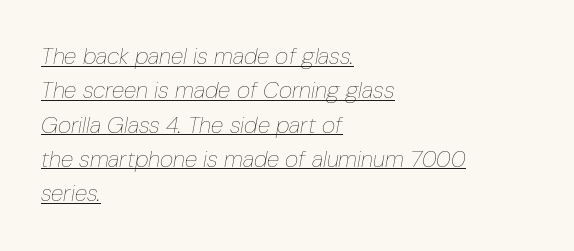
{"italic": "yes", "lean": "right", "slant_degrees": 10, "bold": "no", "underline": "yes", "align": "left", "line_spacing": "normal", "line_spacing_ratio": 1.49, "letter_spacing": "normal", "letter_spacing_em": 0.0, "glyph_px": 23}
